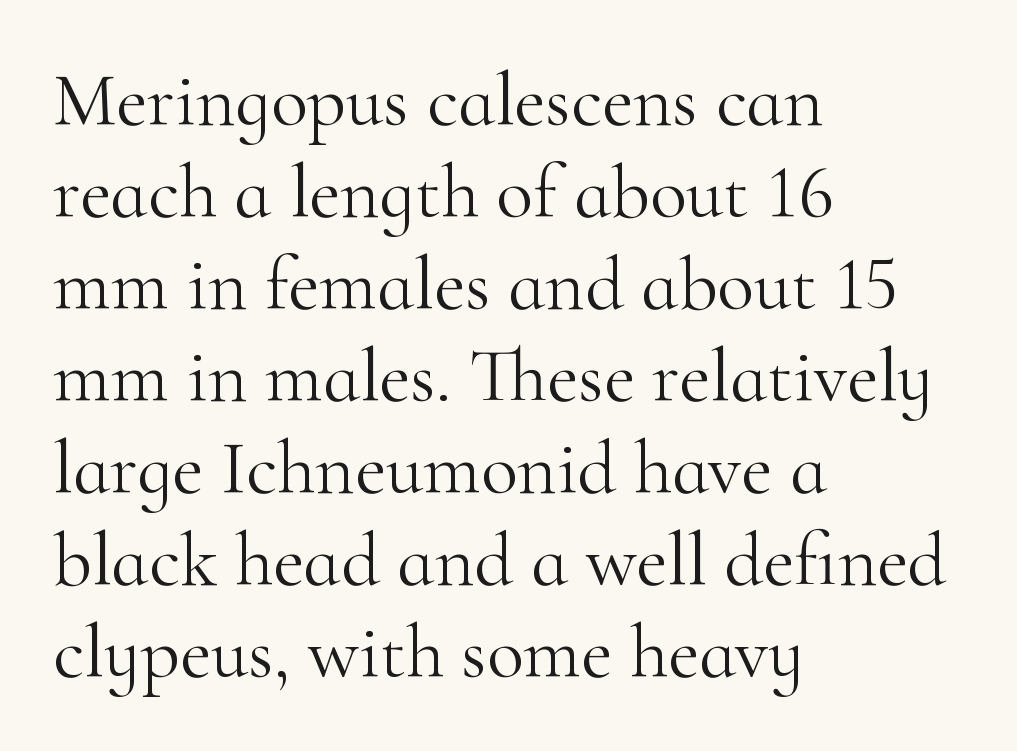
The image shows 76 px light serif type, upright; set left-aligned, line spacing 1.21x, normal letter spacing, not underlined; high stroke contrast and a small x-height.
